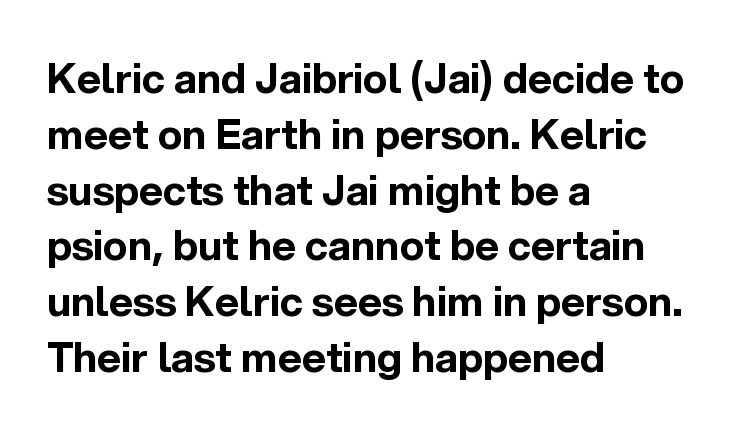
Q: Is the text bold? A: Yes.
Q: Is the text italic (slanted)? A: No, it is upright.
Q: Is the typeface a serif or a sans-serif typeface? A: Sans-serif.
Q: Is the text underlined? A: No.
Q: How is the paragraph aligned? A: Left-aligned.
Q: Is the spacing between letters normal or unusually wide? A: Normal.
Q: Is the spacing between lines tight, normal or loose? A: Normal.
Q: Width (condensed, normal, or wide)? A: Normal.
Q: x-height? A: Medium.
Q: Monospaced? A: No.
